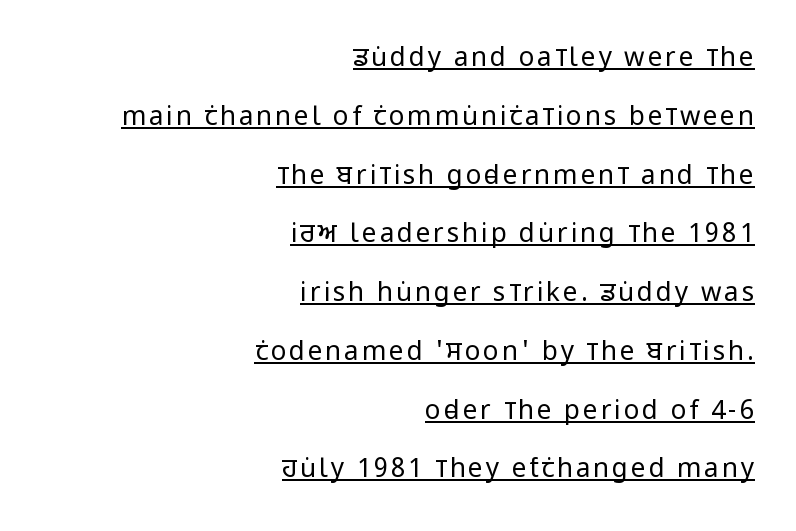
The image shows 26 px text type, upright; set right-aligned, loose line spacing (2.26x), underlined.
